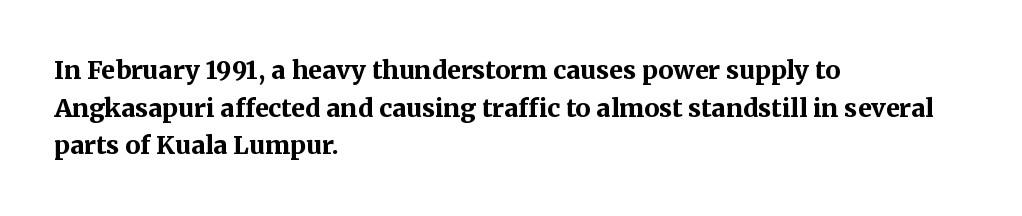
Students, note that the glyphs here touch the page at normal intervals. The vertical gap from one line to the next is medium. The lettering stays uniformly vertical, giving the passage a roman look. The lines are quadded left. Heft: maximum for text — a bold. Type without underlining.
